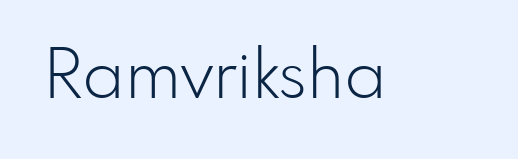
The image shows 68 px light sans-serif type, upright; set normal letter spacing, not underlined; low stroke contrast and a small x-height.
